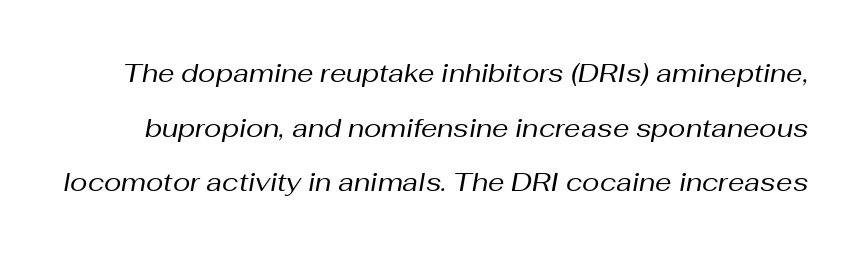
{"italic": "yes", "lean": "right", "slant_degrees": 10, "bold": "no", "underline": "no", "line_spacing": "loose", "line_spacing_ratio": 2.1, "letter_spacing": "normal", "letter_spacing_em": 0.0, "glyph_px": 26}
